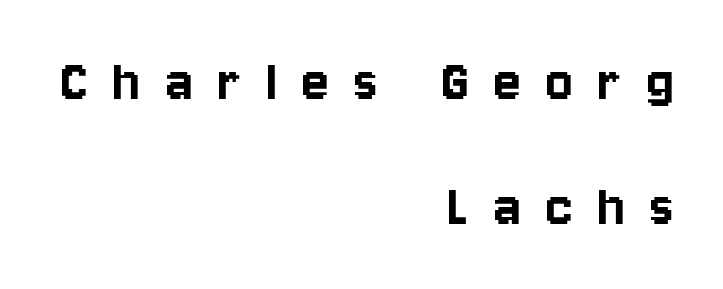
Compared with a flush-left layout, this one pins lines to the opposite, right side. The tracking jumps out immediately: characters are airy and widely separated. Stroke terminals: plain, sans-serif. Decoration check: the copy has no underline.
